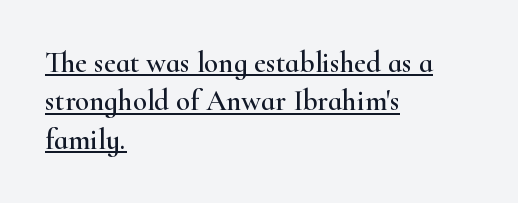
Students, note that the glyphs here touch the page at normal intervals. The ragged edge is on the right, which tells us the setting is flush left. Every word sits above its own underline. Note the varied advance widths — an 'i' is clearly narrower than an 'm'.
